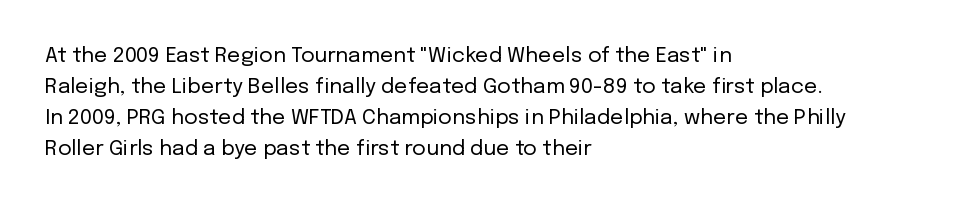
Q: Is the text bold? A: No.
Q: Is the text italic (slanted)? A: No, it is upright.
Q: Is the text underlined? A: No.
Q: How is the paragraph aligned? A: Left-aligned.
Q: Is the spacing between letters normal or unusually wide? A: Normal.
Q: Is the spacing between lines tight, normal or loose? A: Normal.
